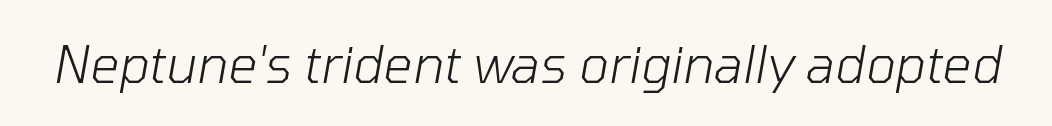
{"italic": "yes", "lean": "right", "slant_degrees": 10, "bold": "no", "weight": "light", "width": "normal", "stroke_contrast": "low", "x_height": "medium", "monospaced": "no", "underline": "no", "letter_spacing": "normal", "letter_spacing_em": 0.0, "glyph_px": 51}
